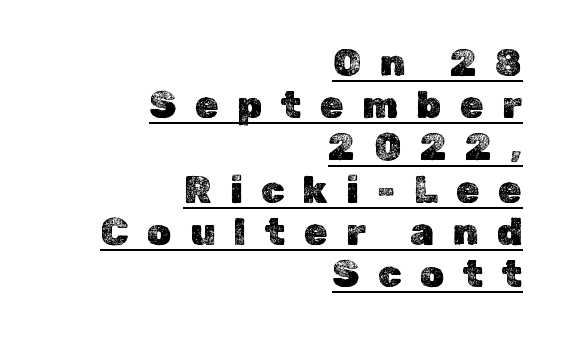
Caption: multi-line text, flush right, ragged left. This is the regular roman posture of the typeface. Looks like regular typesetting: each glyph gets only the width it needs. Tightly led — the rows are bunched.
